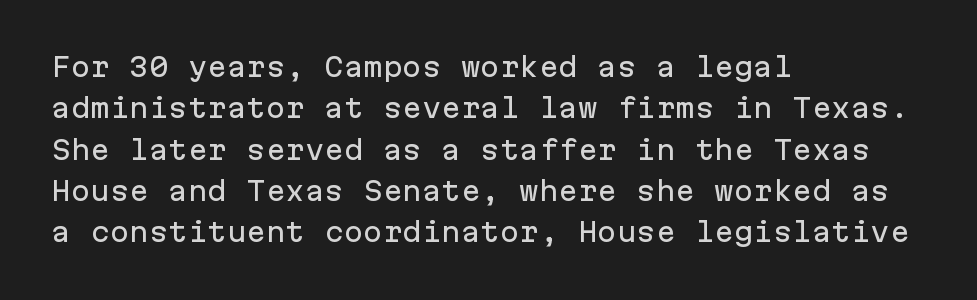
{"italic": "no", "underline": "no", "align": "left", "line_spacing": "normal", "line_spacing_ratio": 1.59, "letter_spacing": "normal", "letter_spacing_em": 0.0, "glyph_px": 26}
